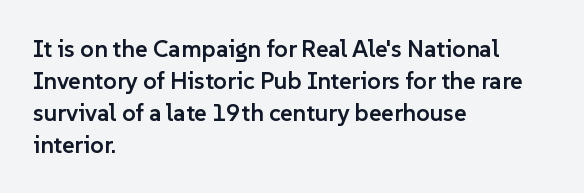
Q: Is the text bold? A: Semi-bold.
Q: Is the text italic (slanted)? A: No, it is upright.
Q: Is the text underlined? A: No.
Q: How is the paragraph aligned? A: Left-aligned.
Q: Is the spacing between letters normal or unusually wide? A: Normal.
Q: Is the spacing between lines tight, normal or loose? A: Normal.
